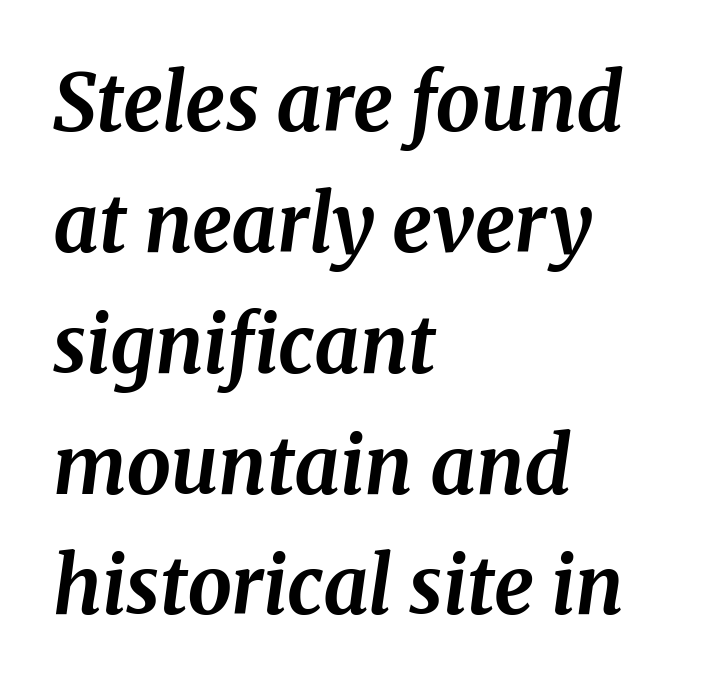
Caption: bold face, heavy strokes. These lines are rendered in a variable-pitch font. The text carries the slant typical of an italic or oblique font. The lines sit at an ordinary, default distance from one another. The paragraph has a hard left edge and a soft right edge.
